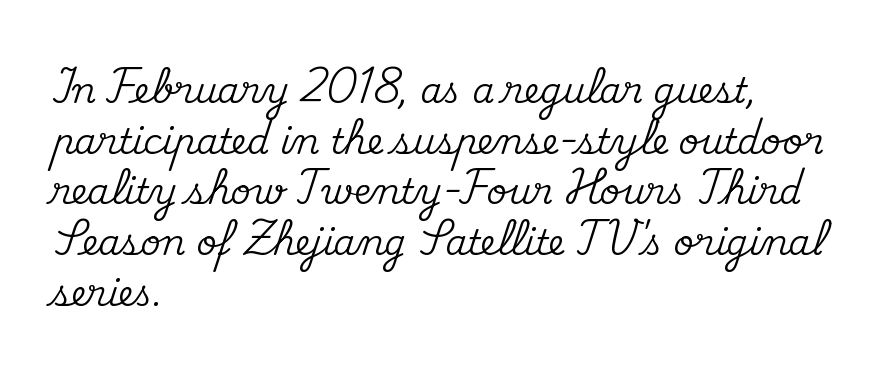
Words appear dense and cohesive because spacing is normal. Does the leading feel generous? No, just average. The gap between lines stays unmarked. The passage shown is typed in a proportional face where columns would drift. Caption: multi-line text, flush left, ragged right.
